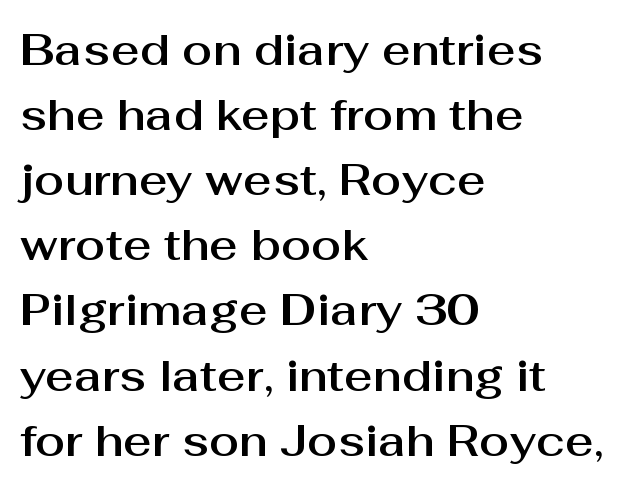
{"serif": "no", "italic": "no", "width": "normal", "stroke_contrast": "medium", "x_height": "medium", "monospaced": "no", "underline": "no", "align": "left", "line_spacing": "normal", "line_spacing_ratio": 1.48, "letter_spacing": "normal", "letter_spacing_em": 0.0, "glyph_px": 44}
